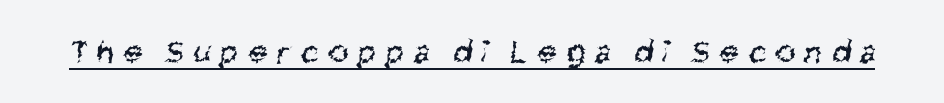
Is this a fixed-width face? No — the glyphs have proportional, varying widths. Students, observe the line beneath the letters — that is underlining. These lines have a slow, spaced-out rhythm from letter to letter. A quiet, ordinary-to-light weight characterises the typeface. This sample uses a sans-serif face.
